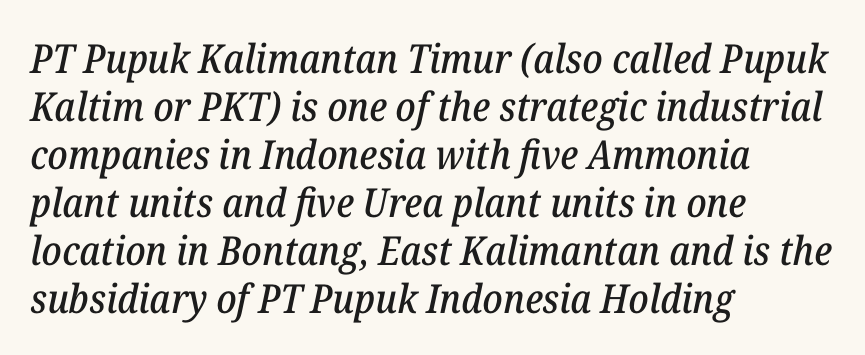
{"serif": "yes", "italic": "yes", "lean": "right", "slant_degrees": 12, "width": "normal", "stroke_contrast": "low", "x_height": "medium", "monospaced": "no", "underline": "no", "align": "left", "line_spacing_ratio": 1.2, "letter_spacing": "normal", "letter_spacing_em": 0.0, "glyph_px": 40}
